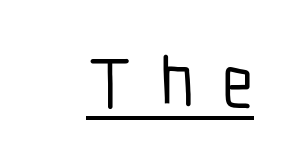
The image shows 71 px condensed sans-serif type, upright; set unusually wide letter spacing (+0.39 em), underlined; low stroke contrast and a medium x-height.
